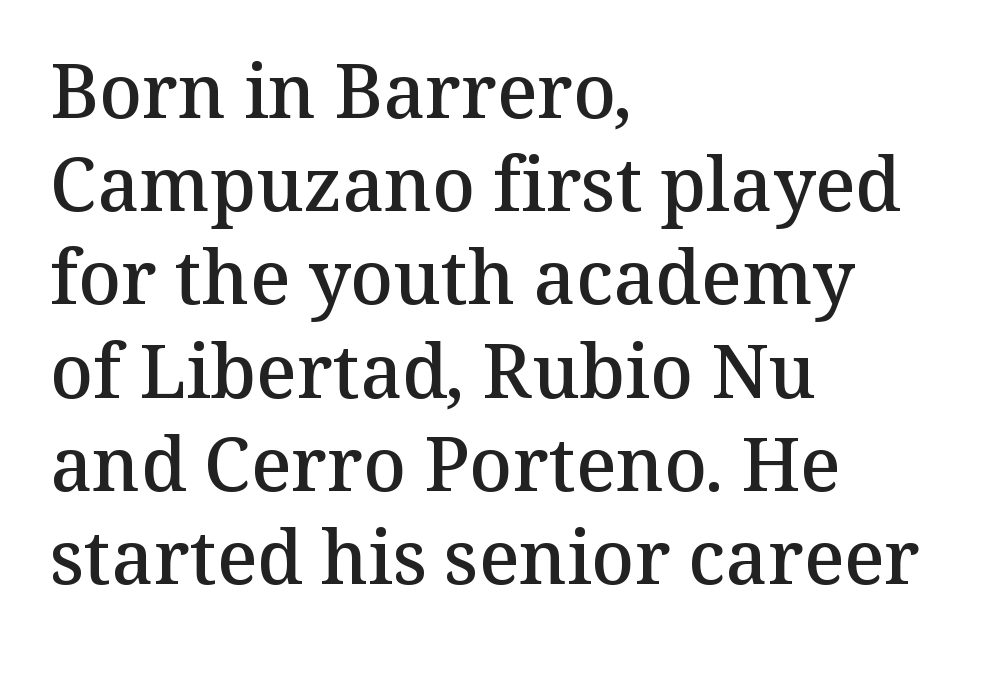
The typeface chosen for these lines features serifs. Posture: straight, roman, zero tilt. Standard letterfit; no display-style spreading of the glyphs. These lines sit exactly where default settings would place them.
